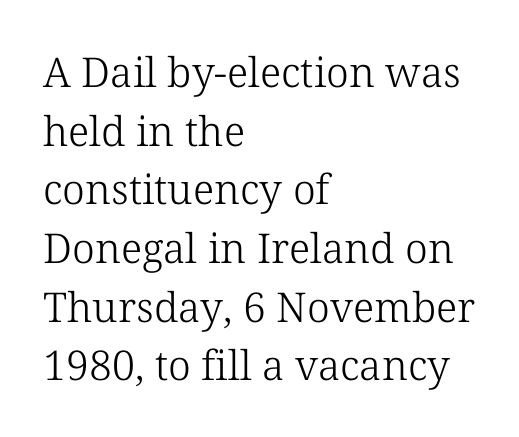
Posture: vertical. The designer left line spacing at the default. This sample uses a serif face. In CSS terms this would be text-align: left.
